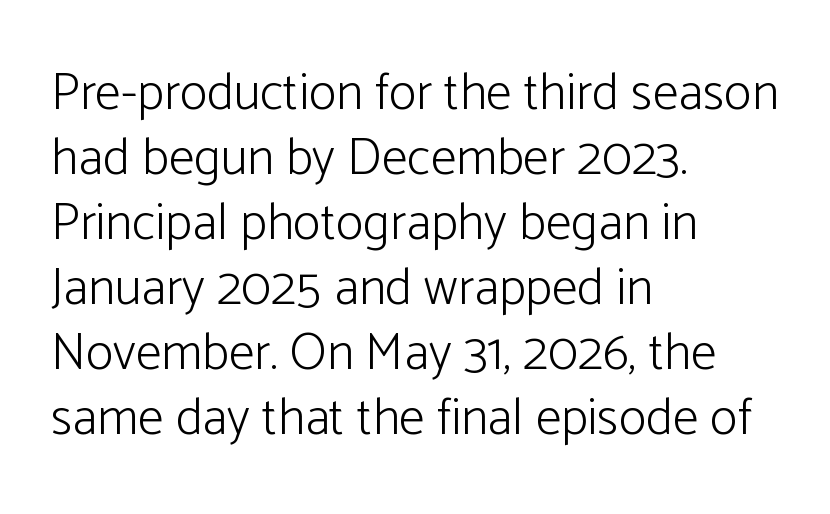
This rendering leaves character spacing at its baseline value. A typesetter would call this proportional, since set widths differ per character. Nobody drew a line under any word here. Vertical strokes here are truly vertical. Does the copy run flush right? No — it runs flush left.
